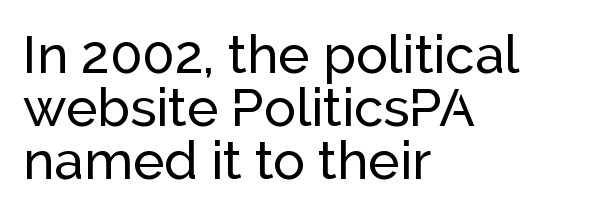
In CSS terms this would be text-align: left. If you drew a line through each stem, it would be perfectly vertical. Serif or sans? Sans — the stroke terminals are bare. The face used here is proportionally spaced, like ordinary book or web type. Quick note: underline off.
